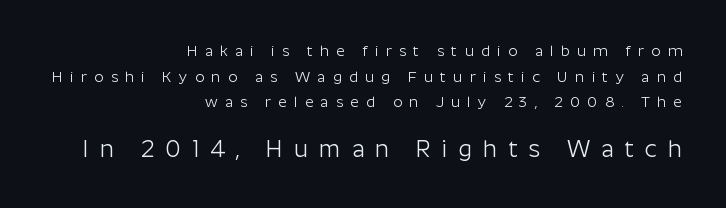
{"italic": "no", "bold": "no", "underline": "no", "align": "right", "line_spacing_ratio": 1.71, "letter_spacing": "wide", "letter_spacing_em": 0.48, "larger_block": "second", "size_ratio": 1.53, "glyph_px": 23}
